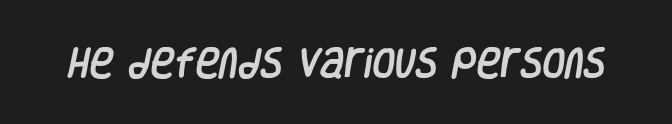
Descender tails drop into unmarked territory. Think of a printed novel: that variable character pitch is what you see here. Caption: standard tracking, unaltered. Note: no serifs on the glyphs.
